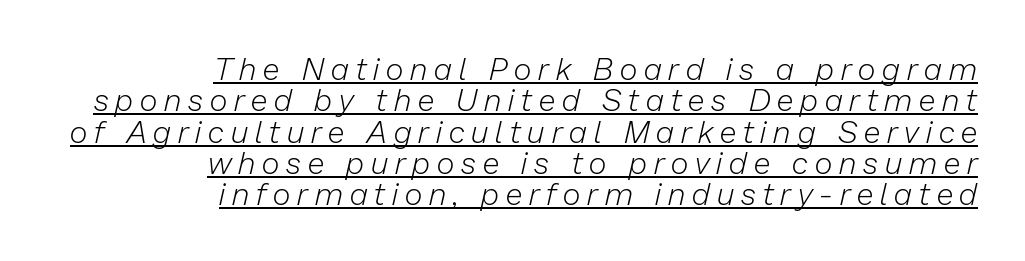
The image shows 31 px light type, italic (leaning right); set right-aligned, tight line spacing (1.01x), unusually wide letter spacing (+0.23 em), underlined; low stroke contrast and a medium x-height.
